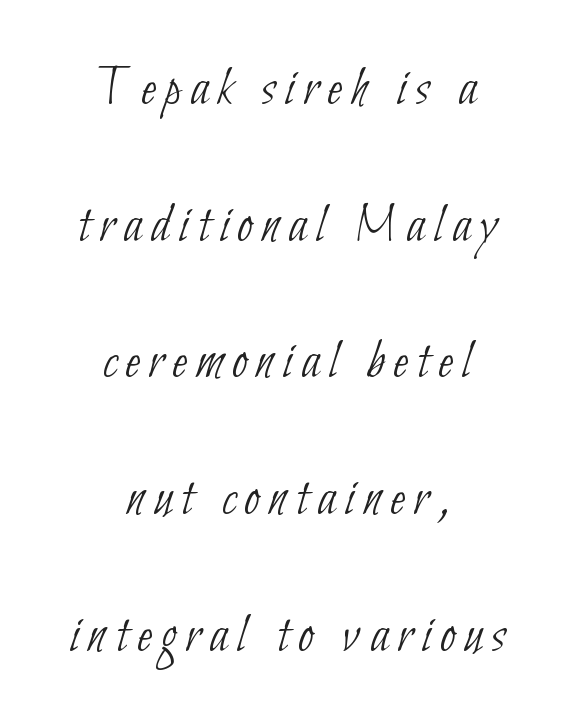
Q: Is the text bold? A: No.
Q: Is the typeface a serif or a sans-serif typeface? A: Sans-serif.
Q: Is the text underlined? A: No.
Q: How is the paragraph aligned? A: Centered.
Q: Is the spacing between lines tight, normal or loose? A: Loose.
Q: Width (condensed, normal, or wide)? A: Condensed.
Q: Stroke contrast? A: Low.
Q: x-height? A: Small.
Q: Monospaced? A: No.
